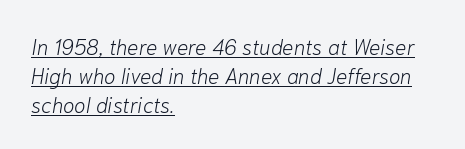
The image shows 21 px text type, italic (leaning right); set left-aligned, normal line spacing (1.37x), normal letter spacing, underlined.
